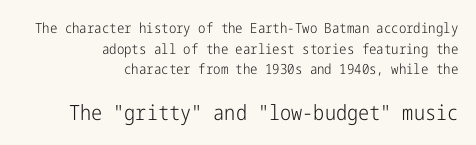
Q: Is the text bold? A: No.
Q: Is the text italic (slanted)? A: No, it is upright.
Q: Is the text underlined? A: No.
Q: How is the paragraph aligned? A: Right-aligned.
Q: Is the spacing between letters normal or unusually wide? A: Normal.
Q: Is the spacing between lines tight, normal or loose? A: Normal.
Q: Which block of text is set in a larger size, the first (top) or the second (bottom)? A: The second (bottom) one.
